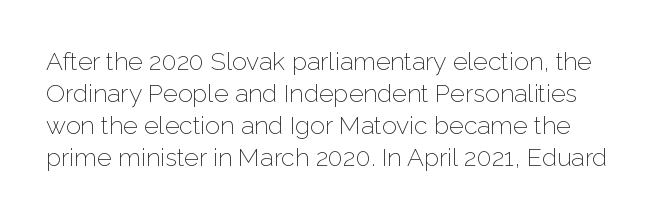
{"italic": "no", "bold": "no", "underline": "no", "line_spacing": "normal", "line_spacing_ratio": 1.28, "letter_spacing": "normal", "letter_spacing_em": 0.0, "glyph_px": 25}
